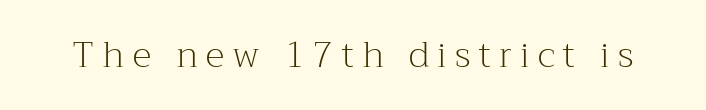
Vertical stems look standard width or narrower in stroke. Quick note: underline off. These lines are rendered in a variable-pitch font. Display-style spreading of the glyphs; the letterfit is very open. Small tapered or slab feet sit at the stroke ends, so this counts as serif. Posture: vertical.
